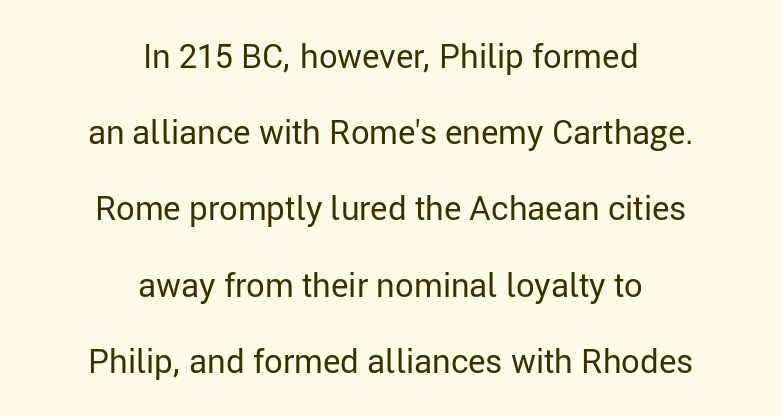
Characters remain perfectly vertical along every line. Is the type heavy? It reads as light-to-regular instead. Beneath every word, the page is bare. The rendering uses natural spacing where letterforms have individual widths. The text block is weighted toward neither margin, spreading evenly from the middle. Characters follow at the spacing the type designer built in.
